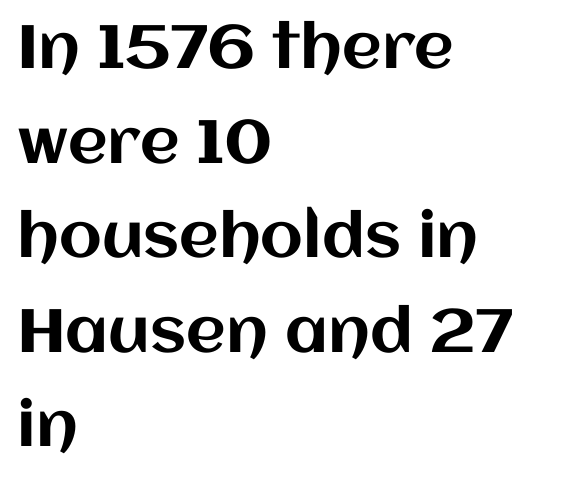
Q: Is the text italic (slanted)? A: No, it is upright.
Q: Is the text underlined? A: No.
Q: How is the paragraph aligned? A: Left-aligned.
Q: Is the spacing between letters normal or unusually wide? A: Normal.
Q: Is the spacing between lines tight, normal or loose? A: Normal.
Q: Width (condensed, normal, or wide)? A: Normal.
Q: Stroke contrast? A: Medium.
Q: x-height? A: Large.
Q: Monospaced? A: No.
